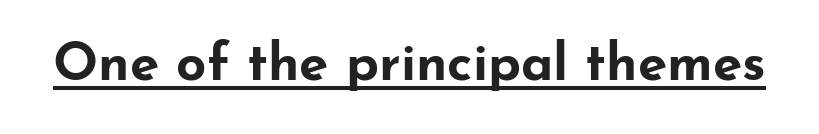
Q: Is the text bold? A: Yes.
Q: Is the text italic (slanted)? A: No, it is upright.
Q: Is the typeface a serif or a sans-serif typeface? A: Sans-serif.
Q: Is the text underlined? A: Yes.
Q: Is the spacing between letters normal or unusually wide? A: Normal.
Q: Width (condensed, normal, or wide)? A: Wide.
Q: Stroke contrast? A: Low.
Q: x-height? A: Small.
Q: Monospaced? A: No.
